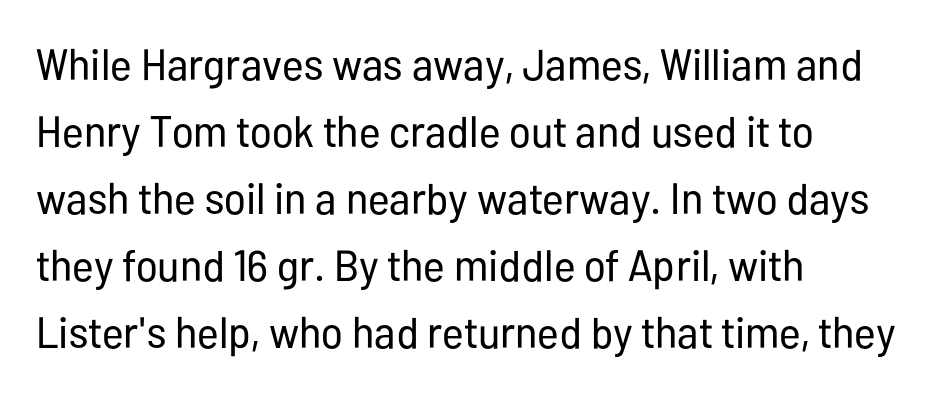
The image shows 44 px regular-weight, condensed sans-serif type, upright; set left-aligned, normal line spacing (1.52x), normal letter spacing, not underlined; low stroke contrast and a medium x-height.
